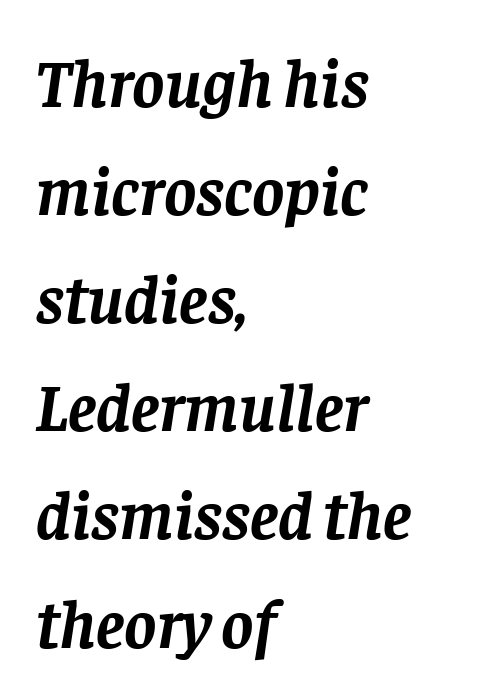
Has an underline been added? It has not. Caption: standard tracking, unaltered. Note the varied advance widths — an 'i' is clearly narrower than an 'm'. Regular leading.
